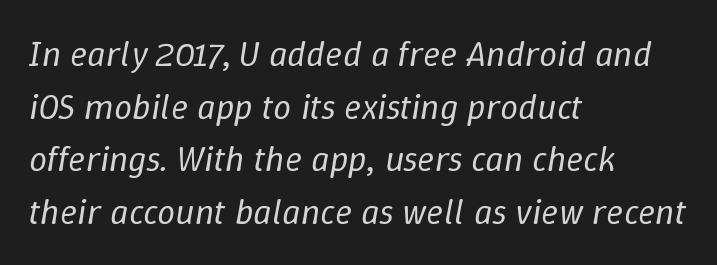
The characters are drawn with everyday or finer stroke widths. Slanted lettering throughout. The lines in this sample share a left origin and differ only in where they stop. The tracking reads as untouched default to a designer's eye. The designer left line spacing at the default.
